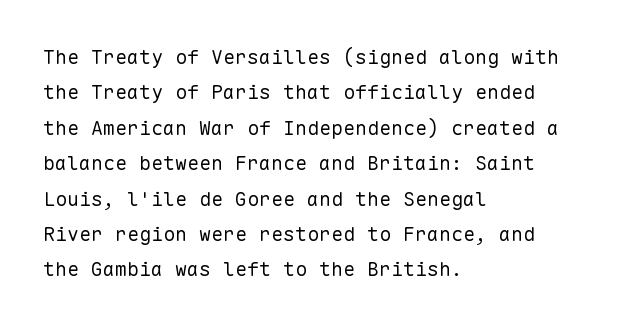
On a weight scale, this lands at 450 or below. Line starts are locked; line ends wander. Has an underline been added? It has not. Posture: upright roman.
